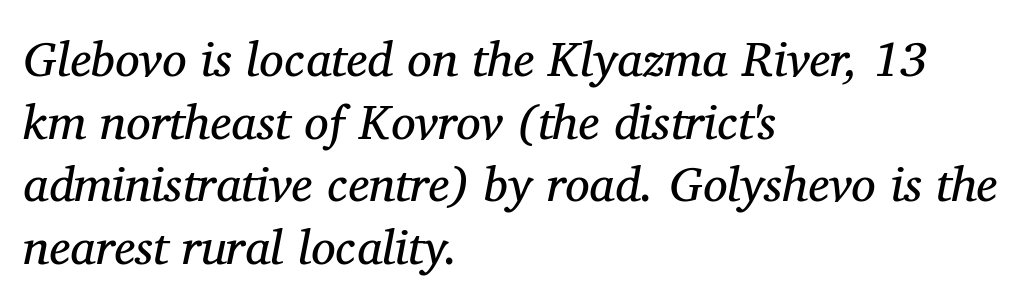
The letterforms sit shoulder to shoulder at normal distance. Each letter keeps its own natural width here, so spacing adapts to shape. A clean baseline with only descenders dipping below it. Stroke mass is kept to a normal reading level or below. Is there much room between lines? A standard amount, neither cramped nor airy.
